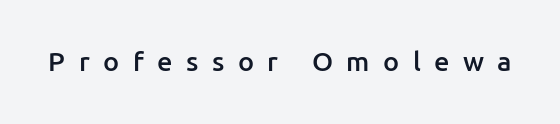
The string is rendered with underlining switched off. Emphasis by weight is partial: semibold. Letter spacing: wide. Style check: upright.
